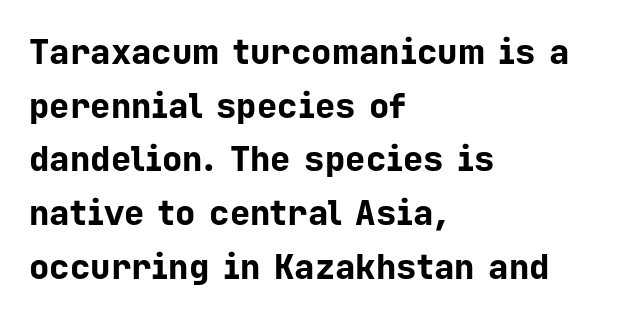
{"serif": "no", "italic": "no", "bold": "yes", "weight": "bold", "width": "normal", "stroke_contrast": "low", "x_height": "medium", "monospaced": "yes", "underline": "no", "align": "left", "line_spacing": "normal", "line_spacing_ratio": 1.58, "letter_spacing": "normal", "letter_spacing_em": 0.0, "glyph_px": 34}
